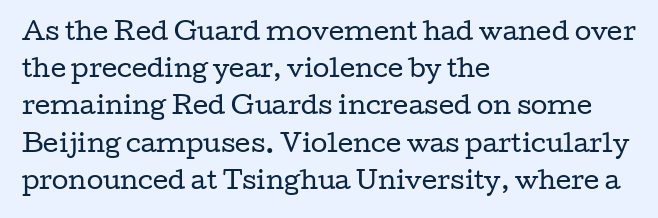
Ordinary non-slanted type is in use. This sample uses plain, unmodified letter spacing. Has an underline been added? It has not. The designer left line spacing at the default. The cut favours lightness, reaching ordinary text weight at its darkest. Layout note: lines flush left.
